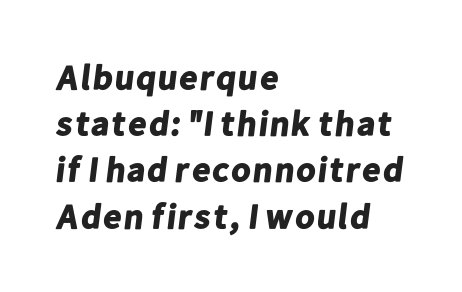
The image shows 35 px bold sans-serif type; set left-aligned, normal line spacing (1.32x), normal letter spacing, not underlined; low stroke contrast and a medium x-height.
